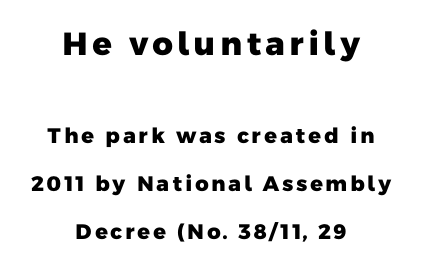
Q: Is the text bold? A: Yes.
Q: Is the typeface a serif or a sans-serif typeface? A: Sans-serif.
Q: Is the text underlined? A: No.
Q: How is the paragraph aligned? A: Centered.
Q: Is the spacing between lines tight, normal or loose? A: Loose.
Q: Which block of text is set in a larger size, the first (top) or the second (bottom)? A: The first (top) one.
Q: Width (condensed, normal, or wide)? A: Normal.
Q: Stroke contrast? A: Low.
Q: x-height? A: Medium.
Q: Monospaced? A: No.
